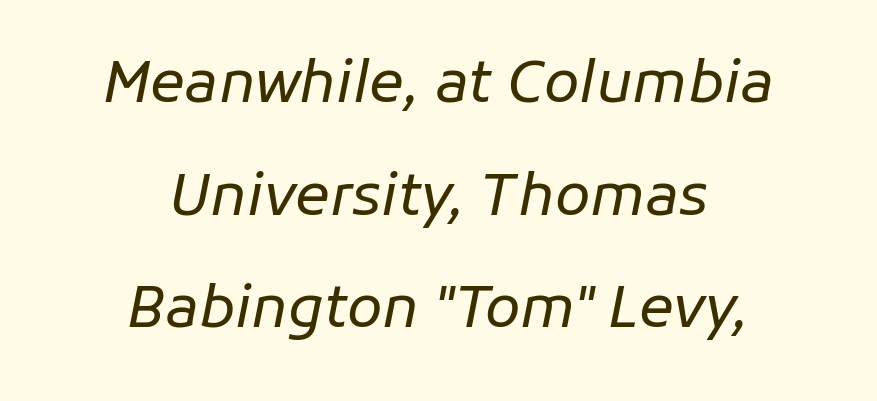
{"italic": "yes", "lean": "right", "slant_degrees": 11, "bold": "no", "weight": "regular", "width": "normal", "stroke_contrast": "low", "x_height": "medium", "monospaced": "no", "underline": "no", "align": "center", "line_spacing": "loose", "line_spacing_ratio": 1.94, "letter_spacing": "normal", "letter_spacing_em": 0.0, "glyph_px": 58}
